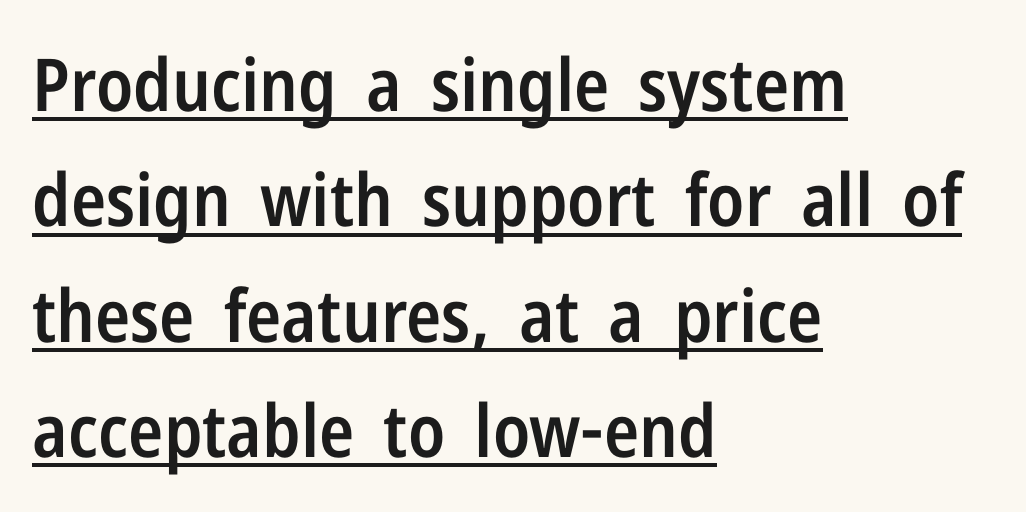
The image shows 73 px semibold, condensed sans-serif type, upright; set left-aligned, normal line spacing (1.58x), normal letter spacing, underlined; low stroke contrast and a medium x-height.
